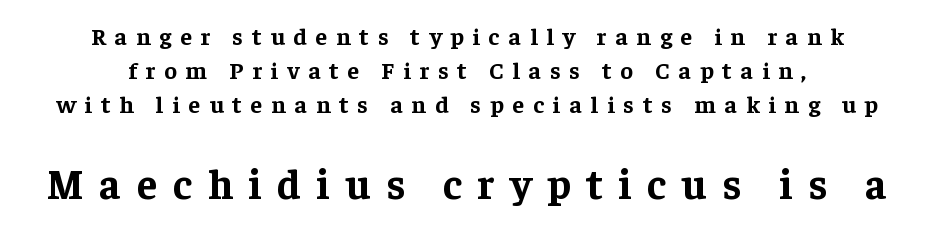
The image shows 42 px bold serif type, upright; set centered, normal line spacing (1.42x), unusually wide letter spacing (+0.37 em), not underlined; the second (bottom) block is 1.75x larger; low stroke contrast and a medium x-height.
